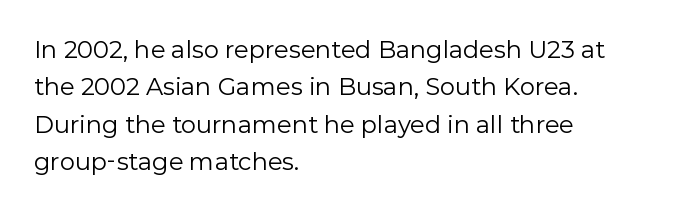
The image shows 24 px text type, upright; set left-aligned, normal line spacing (1.56x), normal letter spacing, not underlined.
